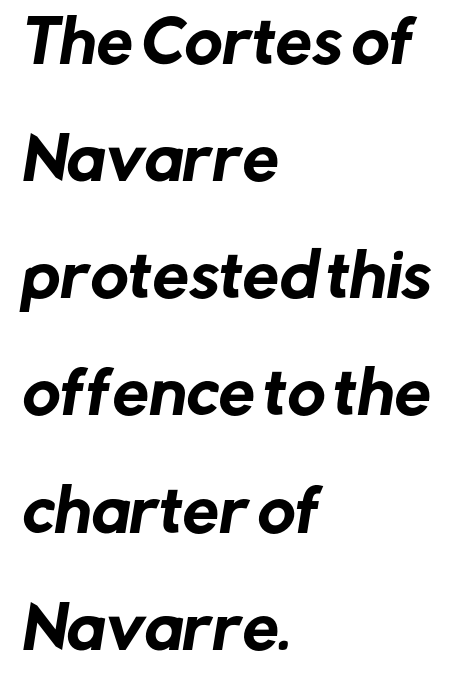
{"serif": "no", "width": "normal", "stroke_contrast": "low", "x_height": "medium", "monospaced": "no", "underline": "no", "align": "left", "line_spacing": "loose", "line_spacing_ratio": 2.02, "letter_spacing": "normal", "letter_spacing_em": 0.0, "glyph_px": 58}
